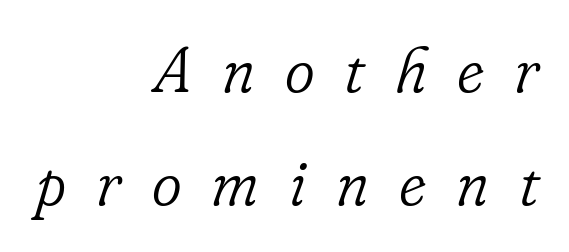
{"serif": "yes", "italic": "yes", "lean": "right", "slant_degrees": 16, "bold": "no", "weight": "light", "width": "normal", "stroke_contrast": "low", "x_height": "small", "monospaced": "no", "underline": "no", "align": "right", "line_spacing_ratio": 1.77, "letter_spacing": "wide", "letter_spacing_em": 0.47, "glyph_px": 64}
